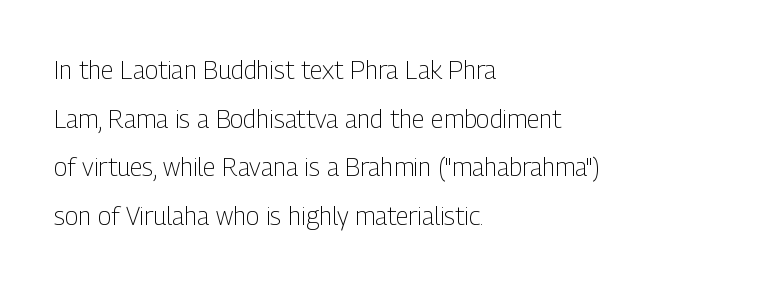
The image shows 25 px text type, upright; set left-aligned, loose line spacing (1.95x), normal letter spacing, not underlined.
